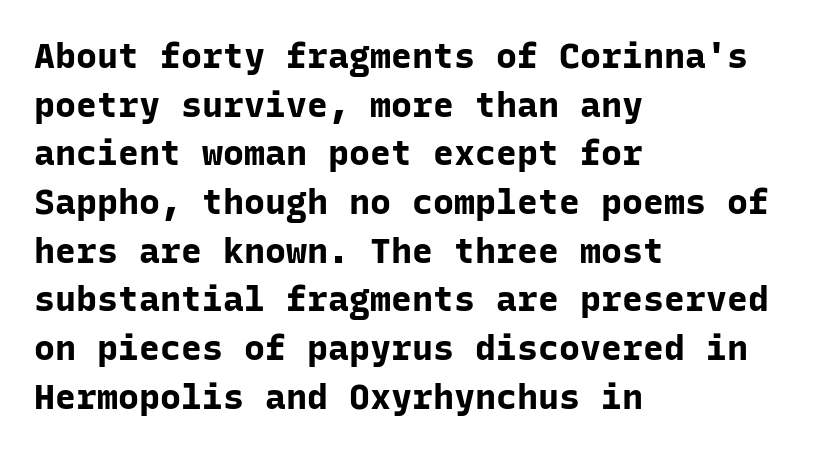
{"serif": "no", "italic": "no", "bold": "yes", "weight": "bold", "width": "normal", "stroke_contrast": "low", "x_height": "medium", "monospaced": "yes", "underline": "no", "align": "left", "line_spacing": "normal", "line_spacing_ratio": 1.39, "letter_spacing": "normal", "letter_spacing_em": 0.0, "glyph_px": 35}
